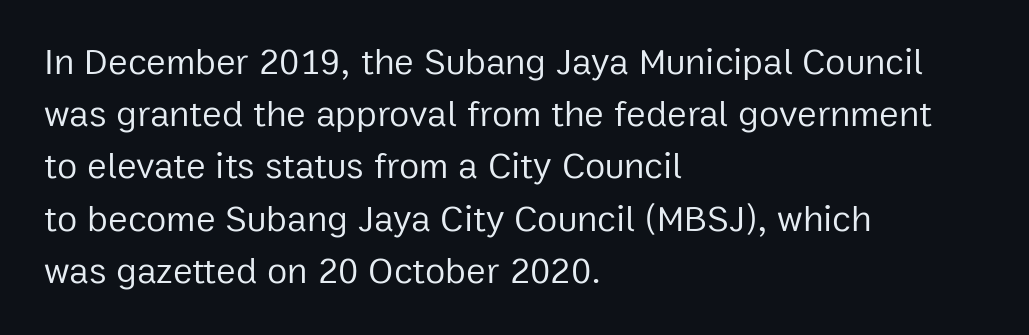
The image shows 37 px regular-weight sans-serif type, upright; set left-aligned, normal line spacing (1.41x), normal letter spacing, not underlined; low stroke contrast and a medium x-height.
